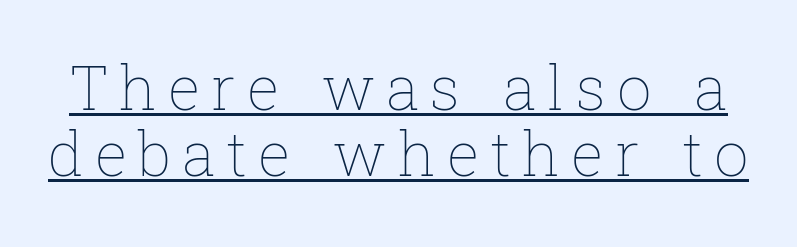
Q: Is the text bold? A: No.
Q: Is the text italic (slanted)? A: No, it is upright.
Q: Is the text underlined? A: Yes.
Q: Is the spacing between lines tight, normal or loose? A: Tight.
Q: Width (condensed, normal, or wide)? A: Normal.
Q: Stroke contrast? A: Low.
Q: x-height? A: Medium.
Q: Monospaced? A: No.
